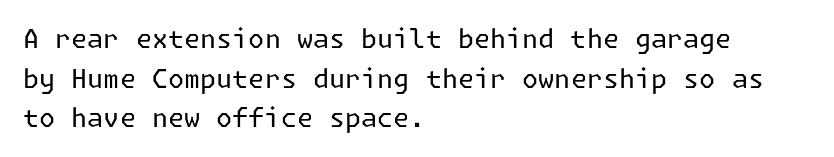
The block of text has a typical density, with ordinary space between rows. The line texture is even and compact thanks to regular tracking. Nothing heavy about these letters — not bold at all. Which margin do the lines hug? The left one — the right edge is uneven.
